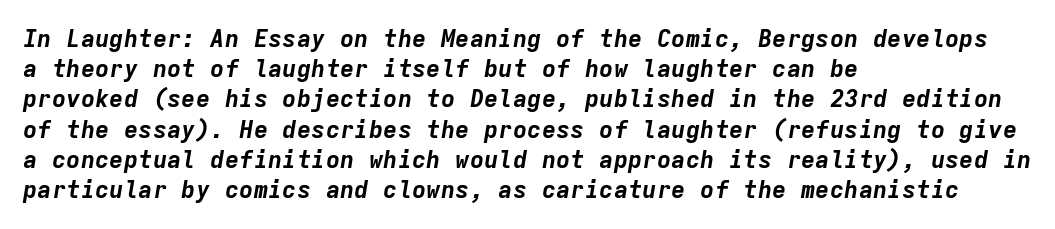
Q: Is the text bold? A: Yes.
Q: Is the text italic (slanted)? A: Yes, it leans right by about 9 degrees.
Q: Is the text underlined? A: No.
Q: How is the paragraph aligned? A: Left-aligned.
Q: Is the spacing between letters normal or unusually wide? A: Normal.
Q: Is the spacing between lines tight, normal or loose? A: Normal.
